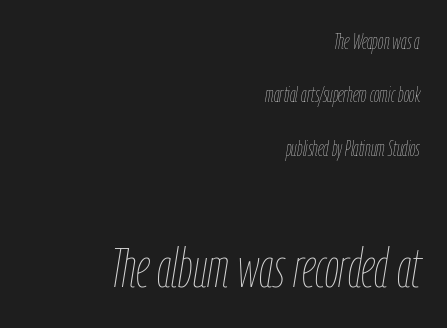
Q: Is the text bold? A: No.
Q: Is the text italic (slanted)? A: Yes, it leans right by about 9 degrees.
Q: Is the text underlined? A: No.
Q: How is the paragraph aligned? A: Right-aligned.
Q: Is the spacing between letters normal or unusually wide? A: Normal.
Q: Is the spacing between lines tight, normal or loose? A: Loose.
Q: Which block of text is set in a larger size, the first (top) or the second (bottom)? A: The second (bottom) one.
Q: Width (condensed, normal, or wide)? A: Condensed.
Q: Stroke contrast? A: Low.
Q: x-height? A: Medium.
Q: Monospaced? A: No.
